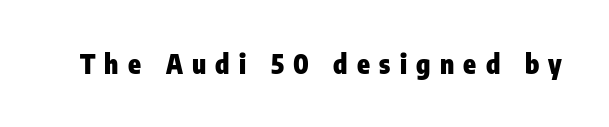
{"italic": "no", "bold": "yes", "underline": "no", "letter_spacing": "wide", "letter_spacing_em": 0.36, "glyph_px": 26}
